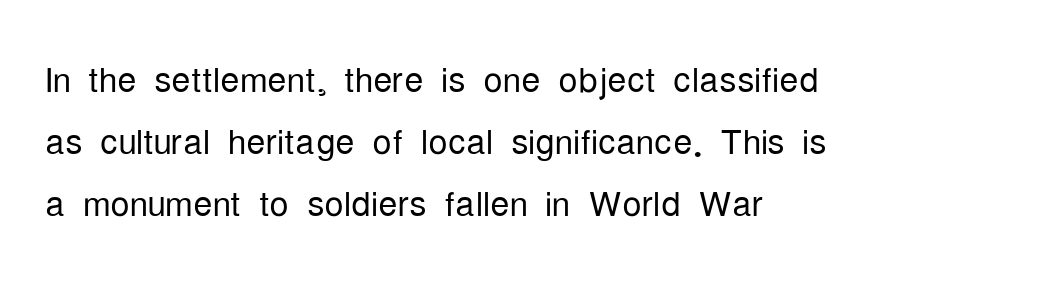
{"serif": "no", "italic": "no", "bold": "no", "weight": "light", "width": "condensed", "stroke_contrast": "low", "x_height": "medium", "monospaced": "no", "underline": "no", "align": "left", "line_spacing": "normal", "line_spacing_ratio": 1.29, "letter_spacing": "normal", "letter_spacing_em": 0.0, "glyph_px": 48}
